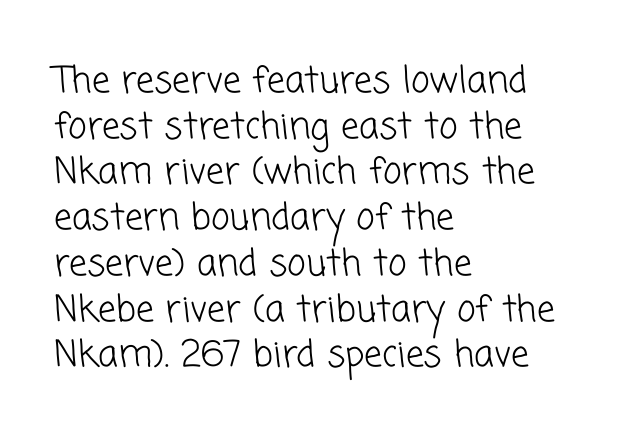
The passage shown is typed in a proportional face where columns would drift. How are the letters spaced? Ordinarily, with no added tracking. The space directly below the letters is spotless. This sample keeps an unexceptional amount of space between lines.
